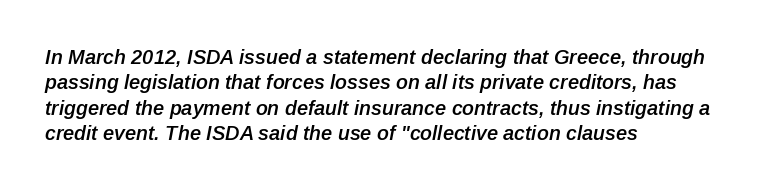
The image shows 20 px text type, italic (leaning right); set left-aligned, normal line spacing (1.27x), normal letter spacing, not underlined.
